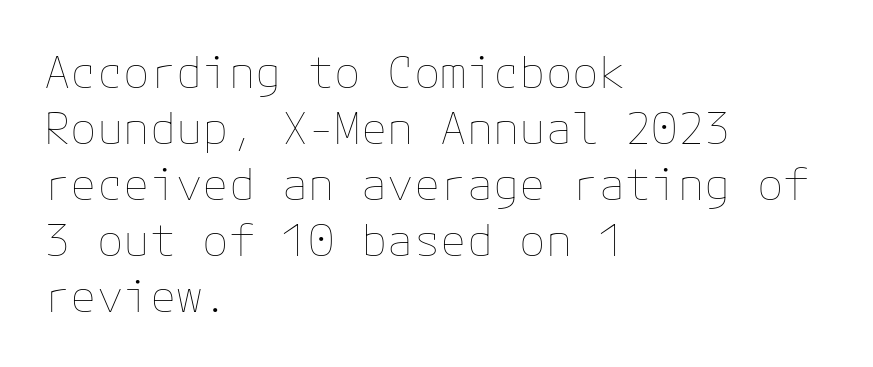
{"italic": "no", "bold": "no", "weight": "thin", "width": "normal", "stroke_contrast": "low", "x_height": "medium", "underline": "no", "align": "left", "line_spacing": "normal", "line_spacing_ratio": 1.27, "letter_spacing": "normal", "letter_spacing_em": 0.0, "glyph_px": 44}
